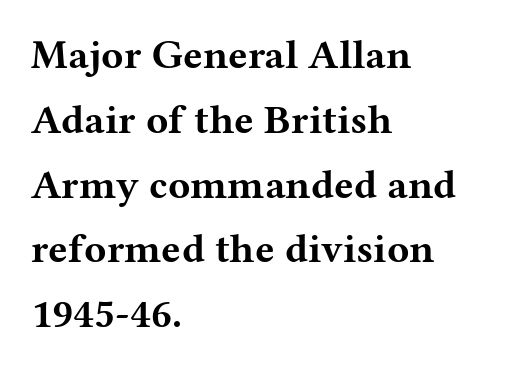
The image shows 41 px bold, wide serif type, upright; set left-aligned, normal line spacing (1.58x), normal letter spacing, not underlined; medium stroke contrast and a medium x-height.
